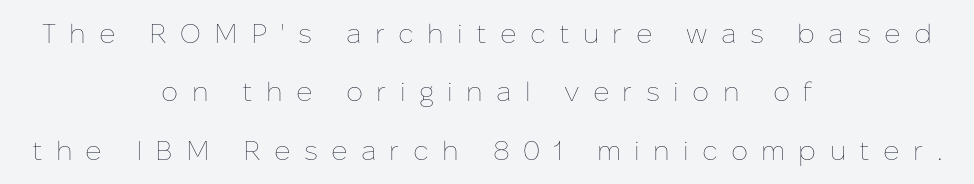
{"italic": "no", "bold": "no", "underline": "no", "align": "center", "line_spacing": "loose", "line_spacing_ratio": 2.16, "letter_spacing": "wide", "letter_spacing_em": 0.49, "glyph_px": 27}
